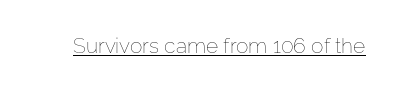
Italic: no, the glyphs are upright roman. You can see a thin bar hugging the bottom of the glyphs. Nothing heavy about these letters — not bold at all. Look at the tracking — it's just the regular setting, nothing added.
